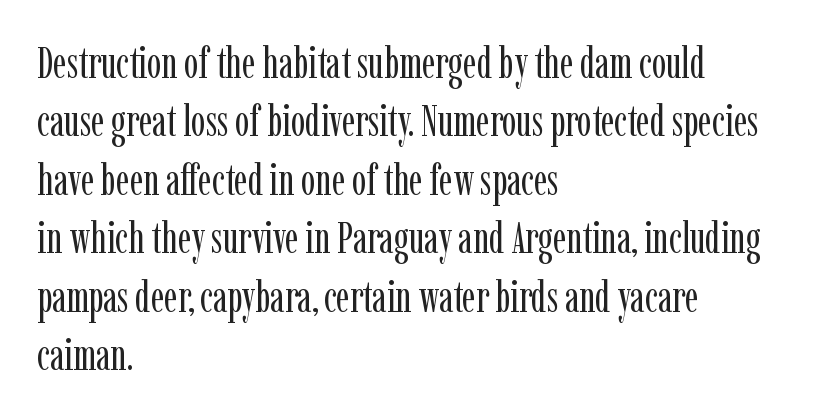
The lines in this sample share a left origin and differ only in where they stop. Think of a printed novel: that variable character pitch is what you see here. Rows of type keep a routine distance in the vertical direction. The font's upright variant was chosen for this text. Check the space under the baseline: it is left empty. Heaviness? Minimal to ordinary, like unemphasized prose.
